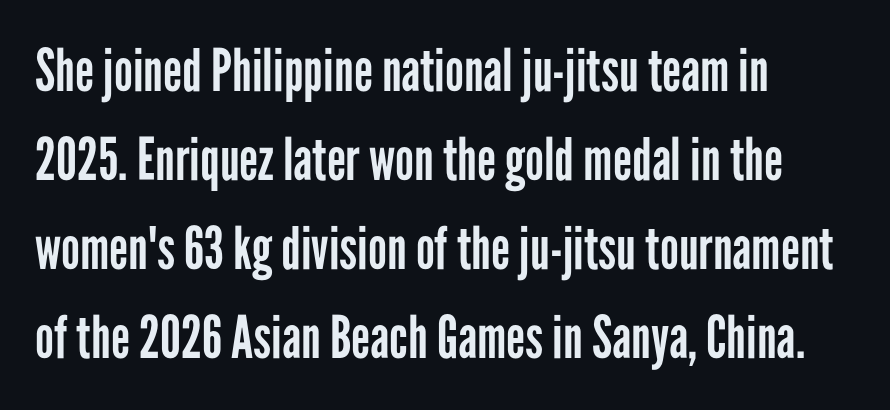
Q: Is the text bold? A: No.
Q: Is the text italic (slanted)? A: No, it is upright.
Q: Is the typeface a serif or a sans-serif typeface? A: Sans-serif.
Q: Is the text underlined? A: No.
Q: How is the paragraph aligned? A: Left-aligned.
Q: Is the spacing between letters normal or unusually wide? A: Normal.
Q: Is the spacing between lines tight, normal or loose? A: Normal.
Q: Width (condensed, normal, or wide)? A: Condensed.
Q: Stroke contrast? A: Low.
Q: x-height? A: Medium.
Q: Monospaced? A: No.
